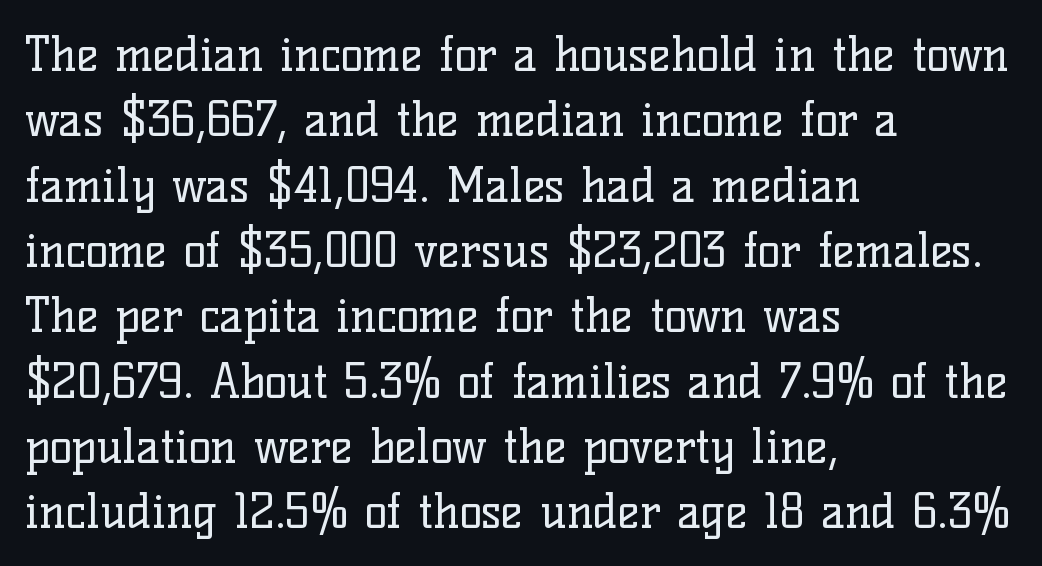
Q: Is the text bold? A: No.
Q: Is the text italic (slanted)? A: No, it is upright.
Q: Is the typeface a serif or a sans-serif typeface? A: Serif.
Q: Is the text underlined? A: No.
Q: How is the paragraph aligned? A: Left-aligned.
Q: Is the spacing between letters normal or unusually wide? A: Normal.
Q: Is the spacing between lines tight, normal or loose? A: Normal.
Q: Width (condensed, normal, or wide)? A: Normal.
Q: Stroke contrast? A: Low.
Q: x-height? A: Medium.
Q: Monospaced? A: No.
